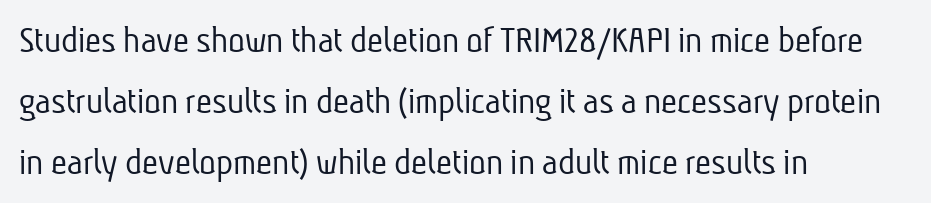
Heft: none added — not bold. Looks like regular typesetting: each glyph gets only the width it needs. Caption: standard tracking, unaltered. Which margin do the lines hug? The left one — the right edge is uneven. The typeface chosen for these lines omits serifs. Quick note: underline off.
